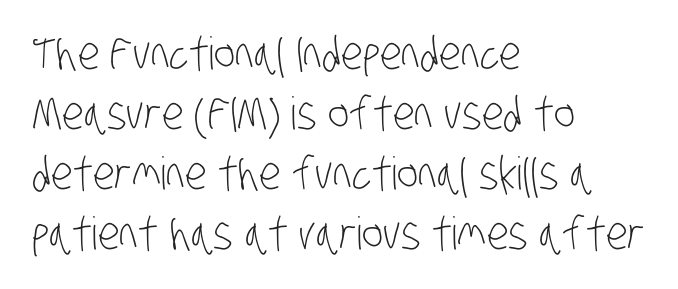
{"serif": "no", "bold": "no", "weight": "light", "width": "condensed", "stroke_contrast": "low", "x_height": "large", "monospaced": "no", "underline": "no", "align": "left", "line_spacing": "normal", "line_spacing_ratio": 1.33, "letter_spacing": "normal", "letter_spacing_em": 0.0, "glyph_px": 45}
